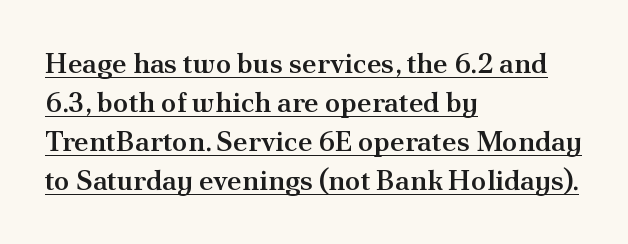
The image shows 28 px semibold serif type, upright; set left-aligned, normal line spacing (1.39x), normal letter spacing, underlined; medium stroke contrast and a small x-height.
